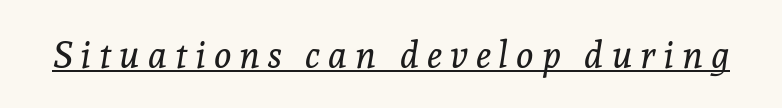
The image shows 37 px regular-weight serif type, italic (leaning right); set unusually wide letter spacing (+0.21 em), underlined; a medium x-height.
